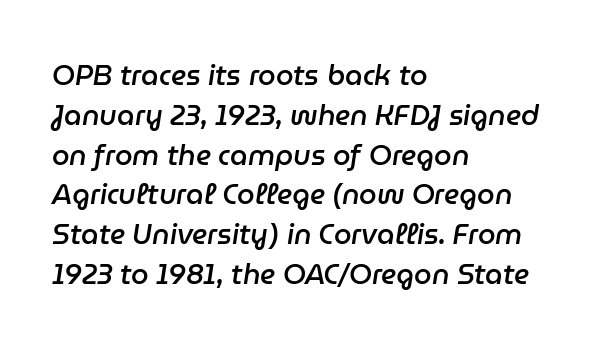
The image shows 28 px semibold type, italic (leaning right); set left-aligned, normal line spacing (1.42x), normal letter spacing, not underlined; low stroke contrast and a medium x-height.
